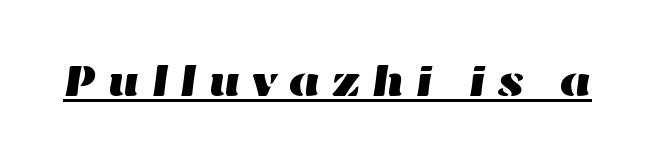
Q: Is the text underlined? A: Yes.
Q: Is the spacing between letters normal or unusually wide? A: Unusually wide.
Q: Width (condensed, normal, or wide)? A: Wide.
Q: Stroke contrast? A: High.
Q: x-height? A: Medium.
Q: Monospaced? A: No.
